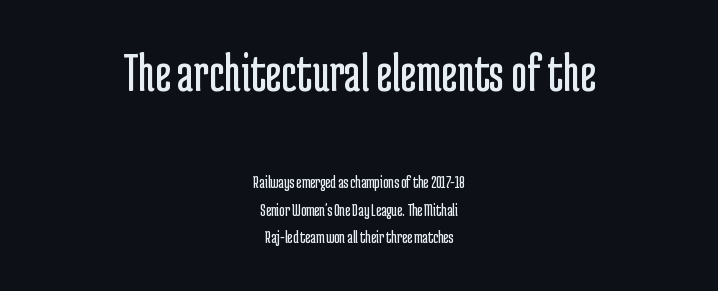
The type is set solid horizontally, with unmodified tracking. The passage shown is typeset with a sans-serif family. Glance below the letters and you will spot only blank space. Layout note: lines centered. No extra ink here — the face is not bold.
